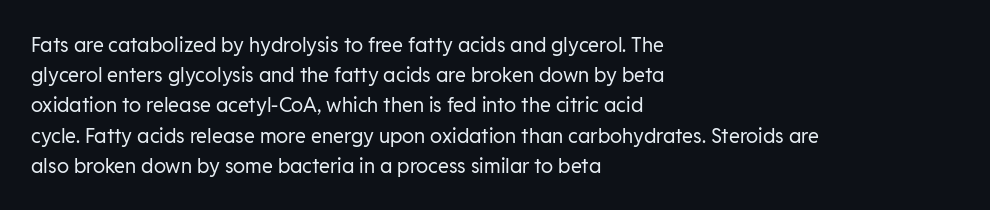
Q: Is the text bold? A: No.
Q: Is the text italic (slanted)? A: No, it is upright.
Q: Is the text underlined? A: No.
Q: How is the paragraph aligned? A: Left-aligned.
Q: Is the spacing between letters normal or unusually wide? A: Normal.
Q: Is the spacing between lines tight, normal or loose? A: Normal.
